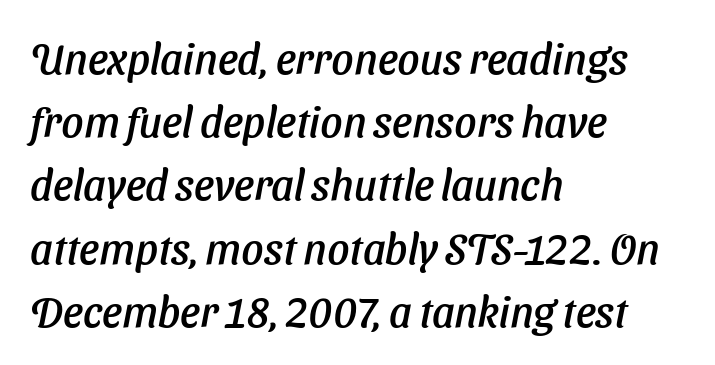
The face used here is proportionally spaced, like ordinary book or web type. A typesetter would call this leading conventional body-copy spacing. The face used here is rendered with its standard letterfit. In CSS terms this would be text-align: left. Descenders hang freely into open space.
